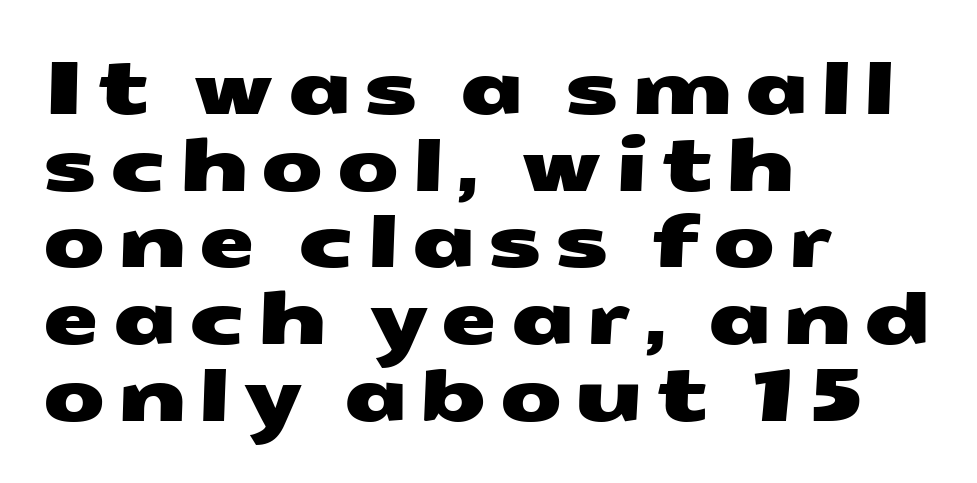
Think of a printed novel: that variable character pitch is what you see here. Unlike a traditional serif, this face leaves its strokes unadorned. The ragged edge is on the right, which tells us the setting is flush left. Descenders hang freely into open space.
